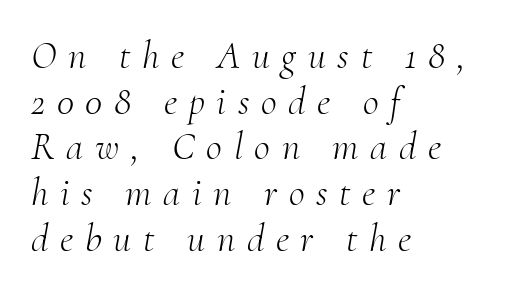
{"serif": "yes", "italic": "yes", "lean": "right", "slant_degrees": 10, "bold": "no", "weight": "light", "width": "normal", "stroke_contrast": "medium", "x_height": "small", "monospaced": "no", "underline": "no", "align": "left", "line_spacing_ratio": 1.17, "letter_spacing": "wide", "letter_spacing_em": 0.3, "glyph_px": 39}
